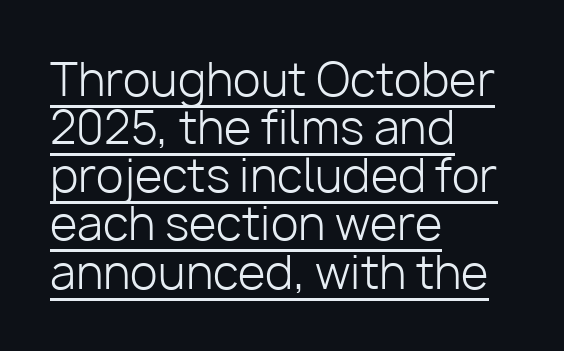
{"serif": "no", "italic": "no", "bold": "no", "weight": "light", "width": "normal", "stroke_contrast": "low", "x_height": "medium", "monospaced": "no", "underline": "yes", "align": "left", "line_spacing": "tight", "line_spacing_ratio": 1.07, "letter_spacing": "normal", "letter_spacing_em": 0.0, "glyph_px": 45}
